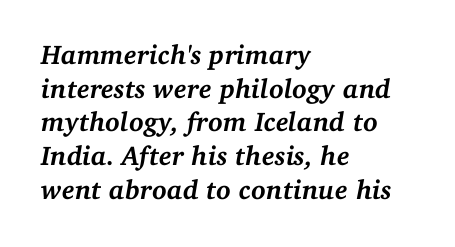
Q: Is the text bold? A: Yes.
Q: Is the text italic (slanted)? A: Yes, it leans right by about 11 degrees.
Q: Is the text underlined? A: No.
Q: How is the paragraph aligned? A: Left-aligned.
Q: Is the spacing between letters normal or unusually wide? A: Normal.
Q: Is the spacing between lines tight, normal or loose? A: Normal.
